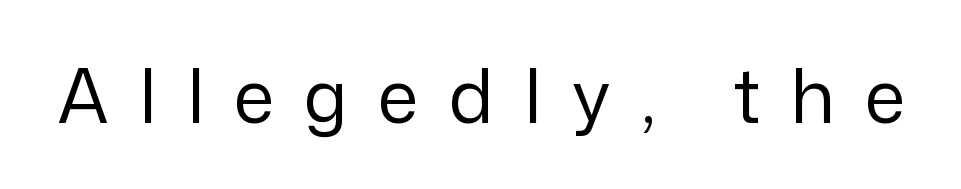
The image shows 74 px regular-weight sans-serif type, upright; set unusually wide letter spacing (+0.41 em), not underlined; low stroke contrast and a medium x-height.
